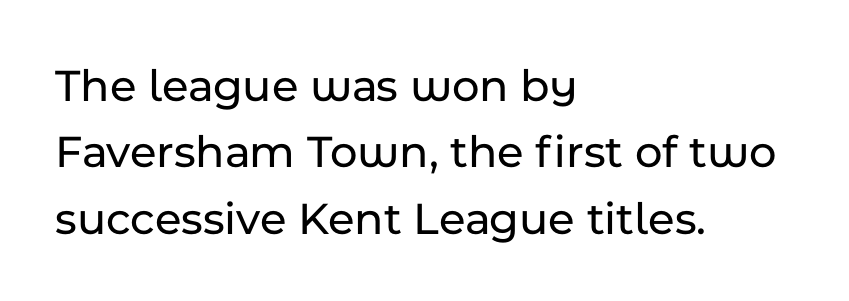
Q: Is the text italic (slanted)? A: No, it is upright.
Q: Is the typeface a serif or a sans-serif typeface? A: Sans-serif.
Q: Is the text underlined? A: No.
Q: How is the paragraph aligned? A: Left-aligned.
Q: Is the spacing between letters normal or unusually wide? A: Normal.
Q: Is the spacing between lines tight, normal or loose? A: Normal.
Q: Width (condensed, normal, or wide)? A: Normal.
Q: Stroke contrast? A: Low.
Q: x-height? A: Medium.
Q: Monospaced? A: No.
